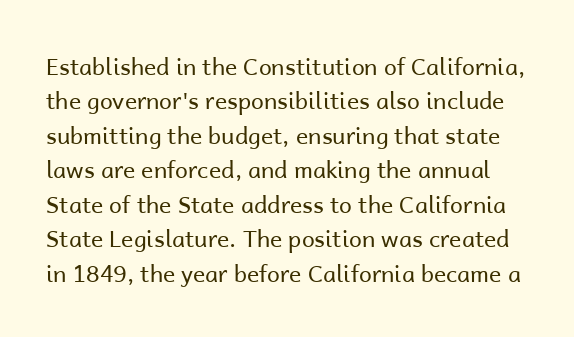
{"italic": "no", "bold": "no", "underline": "no", "line_spacing": "normal", "line_spacing_ratio": 1.5, "letter_spacing": "normal", "letter_spacing_em": 0.0, "glyph_px": 23}
